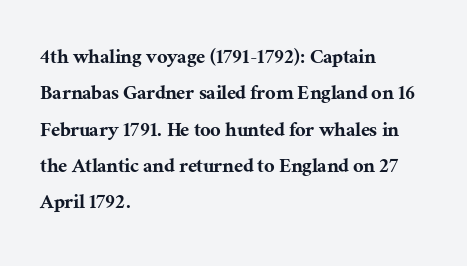
{"italic": "no", "underline": "no", "align": "left", "line_spacing": "normal", "line_spacing_ratio": 1.58, "letter_spacing": "normal", "letter_spacing_em": 0.0, "glyph_px": 23}
